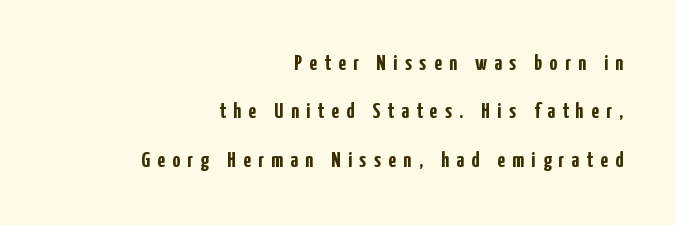
The lines are spread far apart with generous leading. In terms of weight, the rendering is a true, heavy bold. Clear beneath every line of the passage. This sample uses an upright cut, with every glyph sitting square on the baseline. The rag falls on the left side of this text block. This rendering widens character spacing well past its baseline value.
